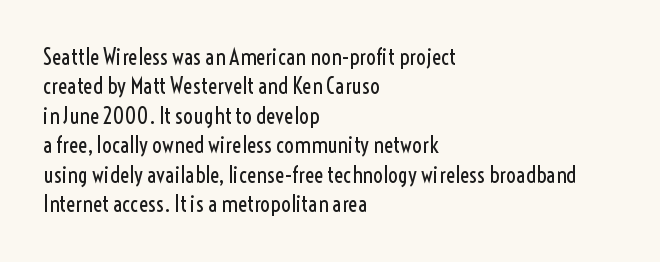
Bare-footed words on every line. Every stem runs plumb, perpendicular to the baseline. The typesetting does not lean heavy: it is not bold. Tracking value appears to be zero — textbook default spacing. The vertical gap from one line to the next is medium.
